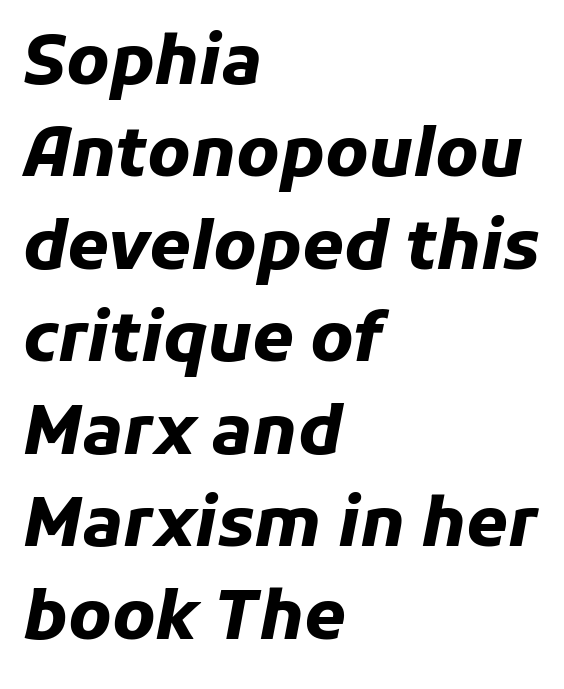
{"italic": "yes", "lean": "right", "slant_degrees": 11, "bold": "yes", "weight": "heavy", "width": "normal", "stroke_contrast": "low", "x_height": "medium", "monospaced": "no", "underline": "no", "align": "left", "line_spacing": "normal", "line_spacing_ratio": 1.38, "letter_spacing": "normal", "letter_spacing_em": 0.0, "glyph_px": 67}
